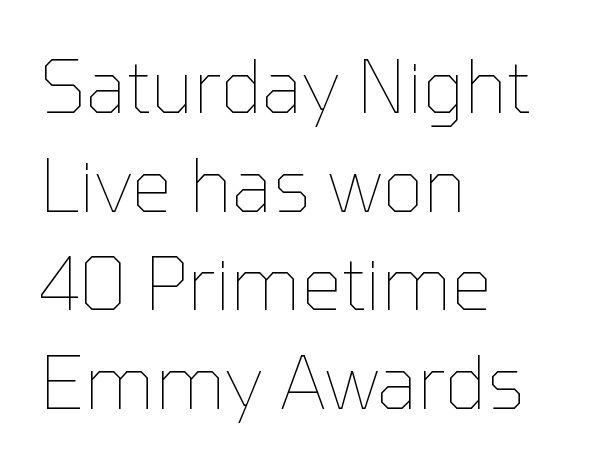
A typesetter would call this leading conventional body-copy spacing. Proportional: the letters do not fall into vertical columns. The letterforms sit shoulder to shoulder at normal distance. The lettering stays uniformly vertical, giving the passage a roman look. Teacher's note: observe the even left margin — that is flush-left alignment. No letter is thick-stroked: the sample isn't bold.
